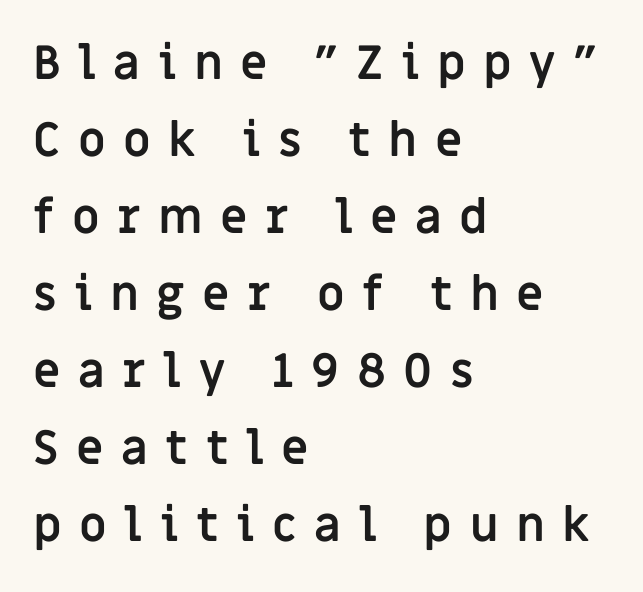
Note the varied advance widths — an 'i' is clearly narrower than an 'm'. If you drew a line through each stem, it would be perfectly vertical. Each new line begins a customary step beneath the previous one. Tracking here is generous; glyphs stand well apart from one another. Serif or sans? Sans — the stroke terminals are bare.
